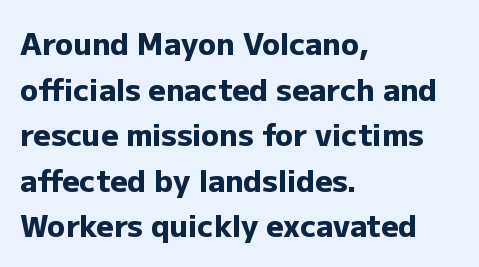
{"serif": "no", "italic": "no", "bold": "yes", "weight": "heavy", "width": "normal", "stroke_contrast": "low", "x_height": "medium", "monospaced": "no", "underline": "no", "align": "left", "line_spacing": "normal", "line_spacing_ratio": 1.52, "letter_spacing": "normal", "letter_spacing_em": 0.0, "glyph_px": 30}
